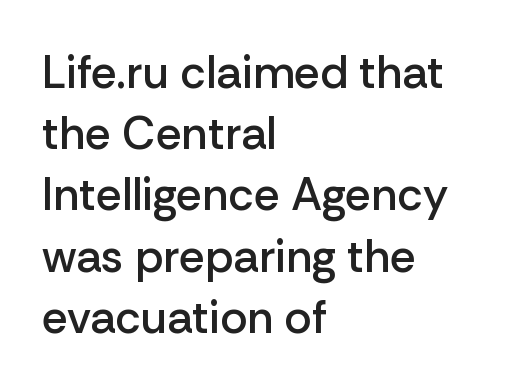
The image shows 46 px semibold sans-serif type, upright; set left-aligned, normal line spacing (1.33x), normal letter spacing, not underlined; low stroke contrast and a medium x-height.
